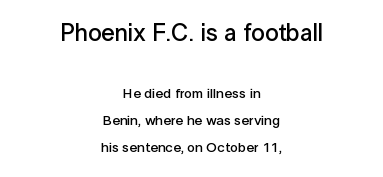
{"italic": "no", "bold": "semi", "underline": "no", "align": "center", "line_spacing": "loose", "line_spacing_ratio": 1.92, "letter_spacing": "normal", "letter_spacing_em": 0.0, "larger_block": "first", "size_ratio": 1.71, "glyph_px": 24}
